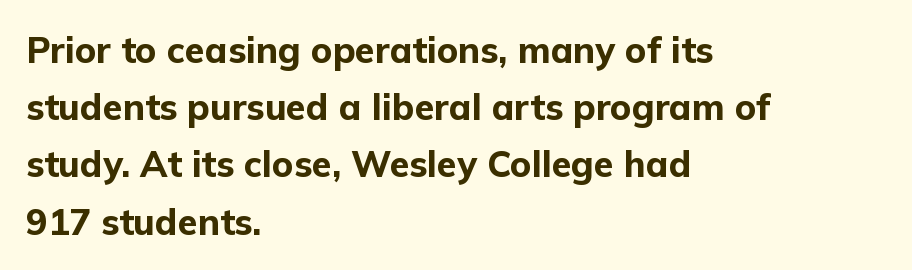
The image shows 36 px bold sans-serif type, upright; set left-aligned, normal line spacing (1.59x), normal letter spacing, not underlined; low stroke contrast and a medium x-height.
